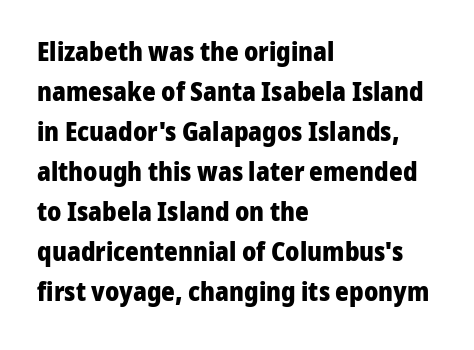
Q: Is the text bold? A: Yes.
Q: Is the text italic (slanted)? A: No, it is upright.
Q: Is the text underlined? A: No.
Q: How is the paragraph aligned? A: Left-aligned.
Q: Is the spacing between letters normal or unusually wide? A: Normal.
Q: Is the spacing between lines tight, normal or loose? A: Normal.
